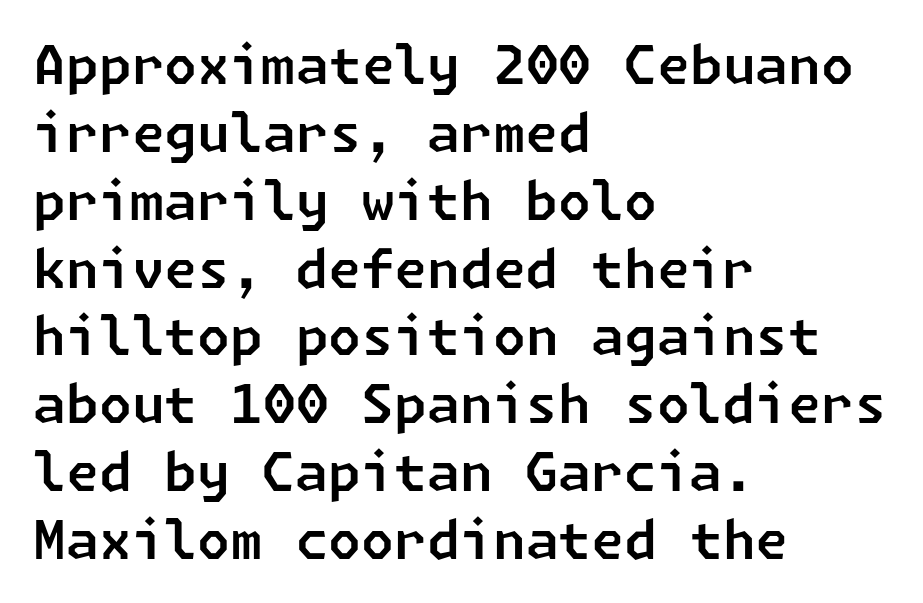
Glyph-to-glyph distance matches everyday printed text. A bare baseline throughout the passage. Nope, no serifs anywhere on these letters. Short and long lines alike share a common starting point at left.
